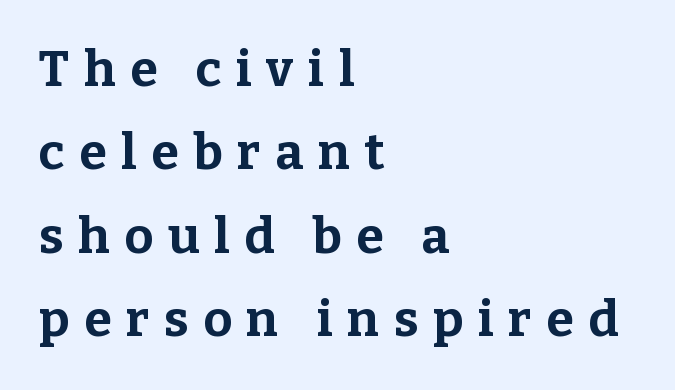
Do the letters lean? They stand straight. As a designer I'd log this as weight 700, bold. The zone under the glyphs is completely vacant. Is there much room between lines? A standard amount, neither cramped nor airy.
